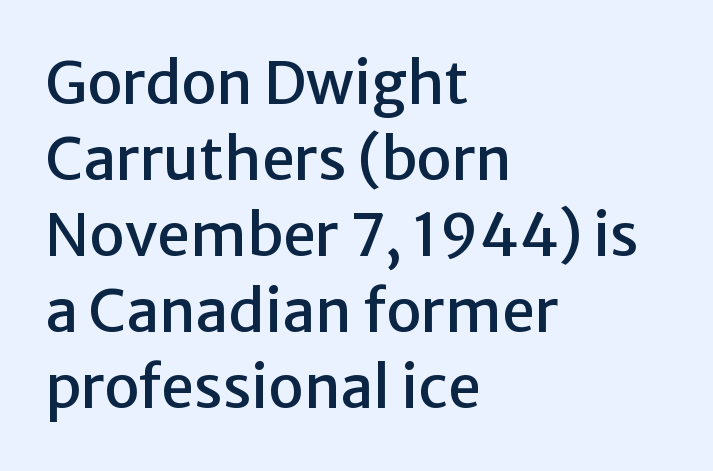
Q: Is the text italic (slanted)? A: No, it is upright.
Q: Is the typeface a serif or a sans-serif typeface? A: Sans-serif.
Q: Is the text underlined? A: No.
Q: How is the paragraph aligned? A: Left-aligned.
Q: Is the spacing between letters normal or unusually wide? A: Normal.
Q: Is the spacing between lines tight, normal or loose? A: Normal.
Q: Width (condensed, normal, or wide)? A: Normal.
Q: Stroke contrast? A: Low.
Q: x-height? A: Medium.
Q: Monospaced? A: No.
